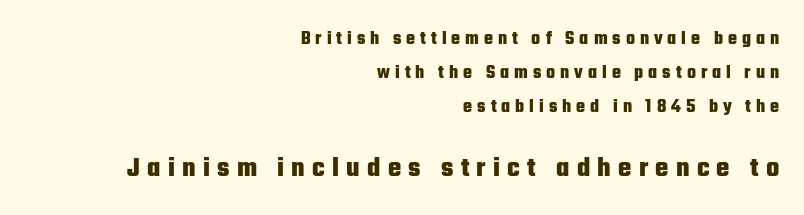
A dark, heavy texture on the line: the type is bold. The passage shown is typeset with a sans-serif family. Character size in the trailing block exceeds that of the leading block. Observe the wide spacing: letters keep a clear distance from each other. This is roman type, the default non-slanted kind.
